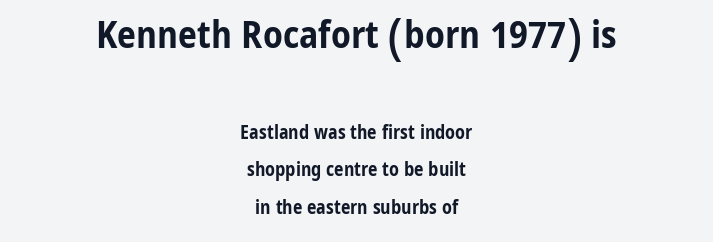
Q: Is the text bold? A: Yes.
Q: Is the text italic (slanted)? A: No, it is upright.
Q: Is the typeface a serif or a sans-serif typeface? A: Sans-serif.
Q: Is the text underlined? A: No.
Q: How is the paragraph aligned? A: Centered.
Q: Is the spacing between letters normal or unusually wide? A: Normal.
Q: Is the spacing between lines tight, normal or loose? A: Loose.
Q: Which block of text is set in a larger size, the first (top) or the second (bottom)? A: The first (top) one.
Q: Width (condensed, normal, or wide)? A: Condensed.
Q: Stroke contrast? A: Low.
Q: x-height? A: Medium.
Q: Monospaced? A: No.
